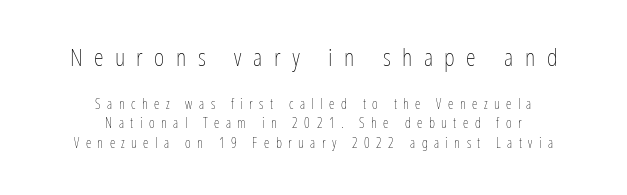
{"italic": "no", "bold": "no", "underline": "no", "align": "center", "line_spacing": "normal", "line_spacing_ratio": 1.37, "letter_spacing": "wide", "letter_spacing_em": 0.46, "larger_block": "first", "size_ratio": 1.79, "glyph_px": 25}
